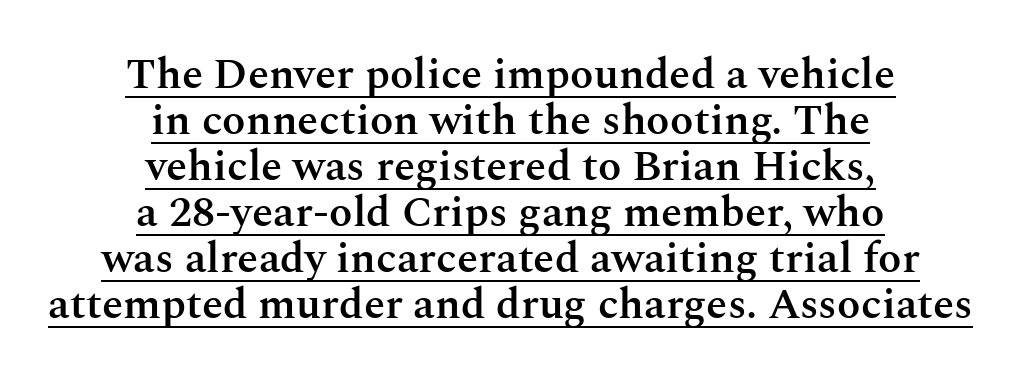
The image shows 43 px semibold serif type, upright; set centered, tight line spacing (1.07x), normal letter spacing, underlined; medium stroke contrast and a medium x-height.
